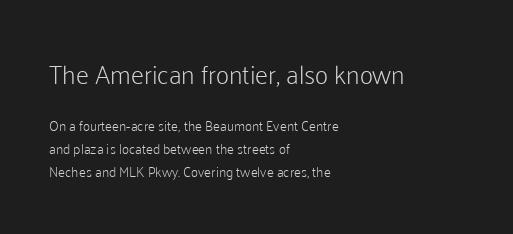
The image shows 26 px text type, upright; set left-aligned, normal line spacing (1.64x), normal letter spacing, not underlined; the first (top) block is 1.86x larger.
